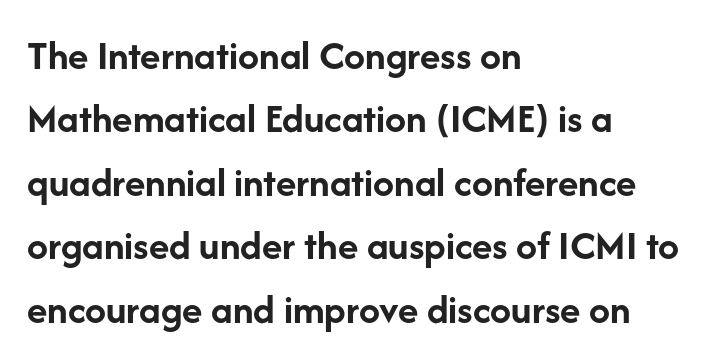
Q: Is the text bold? A: Yes.
Q: Is the text italic (slanted)? A: No, it is upright.
Q: Is the typeface a serif or a sans-serif typeface? A: Sans-serif.
Q: Is the text underlined? A: No.
Q: How is the paragraph aligned? A: Left-aligned.
Q: Is the spacing between letters normal or unusually wide? A: Normal.
Q: Is the spacing between lines tight, normal or loose? A: Normal.
Q: Width (condensed, normal, or wide)? A: Normal.
Q: Stroke contrast? A: Low.
Q: x-height? A: Medium.
Q: Monospaced? A: No.
